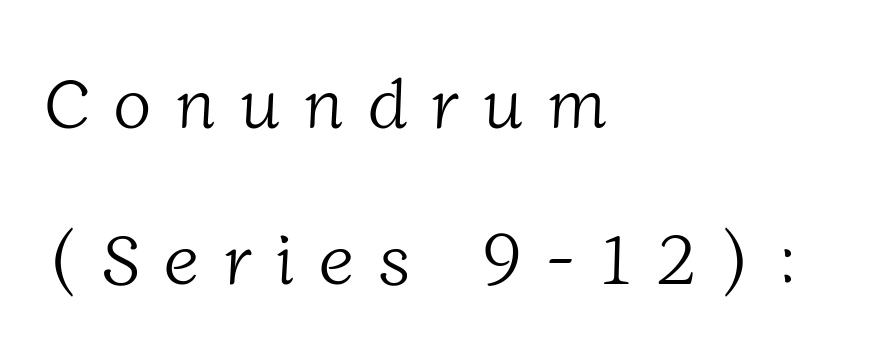
The image shows 71 px light serif type; set left-aligned, loose line spacing (2.2x), unusually wide letter spacing (+0.34 em), not underlined; low stroke contrast and a medium x-height.
